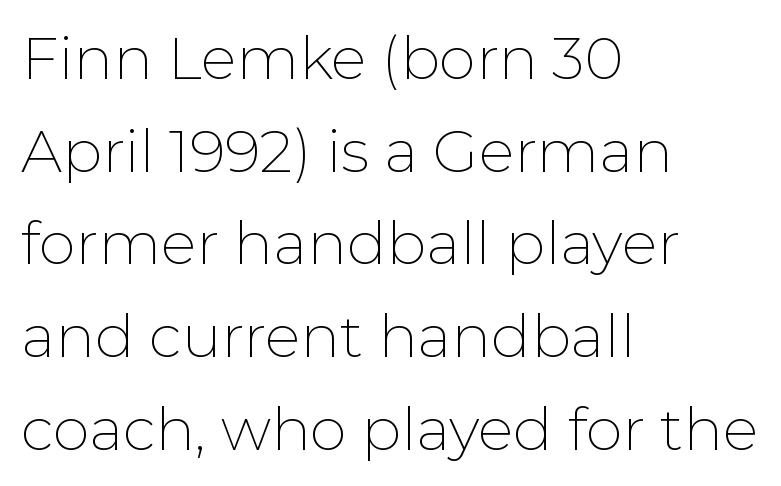
{"serif": "no", "italic": "no", "bold": "no", "weight": "thin", "width": "normal", "stroke_contrast": "low", "x_height": "medium", "monospaced": "no", "underline": "no", "align": "left", "line_spacing": "normal", "line_spacing_ratio": 1.57, "letter_spacing": "normal", "letter_spacing_em": 0.0, "glyph_px": 59}
